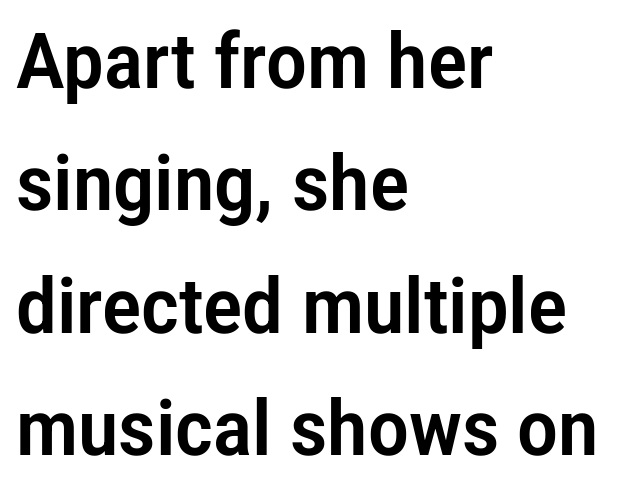
Horizontally, the lines are justified to the leading edge only. The type is set solid horizontally, with unmodified tracking. If you drew a line through each stem, it would be perfectly vertical. Note the varied advance widths — an 'i' is clearly narrower than an 'm'. Nothing sits at the stroke ends, so this counts as sans-serif.
